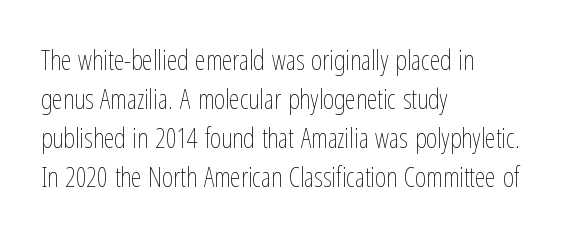
The image shows 27 px text type, upright; set left-aligned, normal line spacing (1.44x), normal letter spacing, not underlined.
